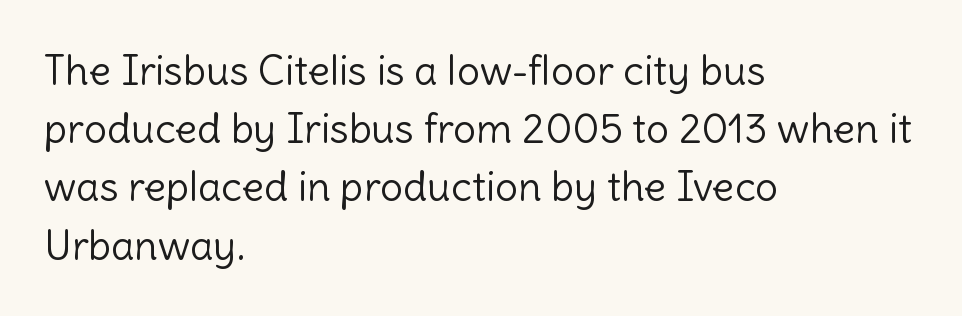
The image shows 41 px light sans-serif type, upright; set left-aligned, normal line spacing (1.42x), normal letter spacing, not underlined; a medium x-height.
